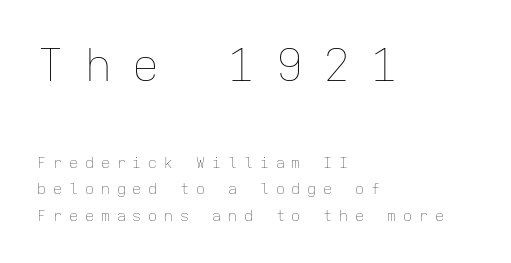
Q: Is the text bold? A: No.
Q: Is the text italic (slanted)? A: No, it is upright.
Q: Is the text underlined? A: No.
Q: How is the paragraph aligned? A: Left-aligned.
Q: Is the spacing between letters normal or unusually wide? A: Unusually wide.
Q: Which block of text is set in a larger size, the first (top) or the second (bottom)? A: The first (top) one.
Q: Width (condensed, normal, or wide)? A: Normal.
Q: Stroke contrast? A: Low.
Q: x-height? A: Medium.
Q: Monospaced? A: Yes.
